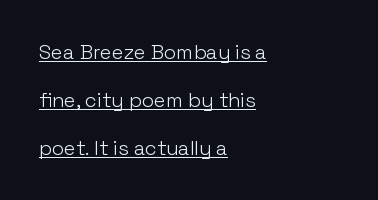
Q: Is the text bold? A: No.
Q: Is the text italic (slanted)? A: No, it is upright.
Q: Is the text underlined? A: Yes.
Q: How is the paragraph aligned? A: Left-aligned.
Q: Is the spacing between letters normal or unusually wide? A: Normal.
Q: Is the spacing between lines tight, normal or loose? A: Loose.
